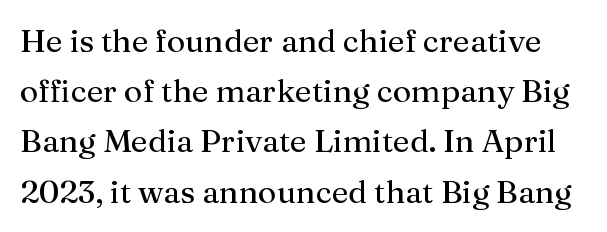
Q: Is the text bold? A: No.
Q: Is the text italic (slanted)? A: No, it is upright.
Q: Is the typeface a serif or a sans-serif typeface? A: Serif.
Q: Is the text underlined? A: No.
Q: Is the spacing between letters normal or unusually wide? A: Normal.
Q: Is the spacing between lines tight, normal or loose? A: Normal.
Q: Width (condensed, normal, or wide)? A: Normal.
Q: Stroke contrast? A: Medium.
Q: x-height? A: Medium.
Q: Monospaced? A: No.
